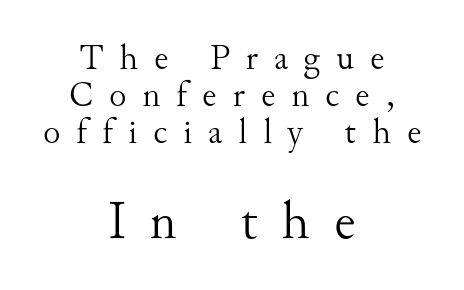
The image shows 54 px light serif type, upright; set centered, tight line spacing (1.03x), unusually wide letter spacing (+0.44 em), not underlined; the second (bottom) block is 1.5x larger; medium stroke contrast and a small x-height.
